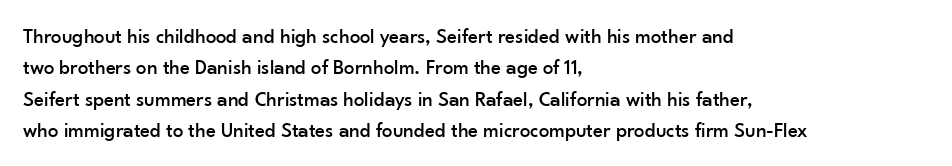
{"italic": "no", "underline": "no", "align": "left", "line_spacing": "normal", "line_spacing_ratio": 1.5, "letter_spacing": "normal", "letter_spacing_em": 0.0, "glyph_px": 21}
